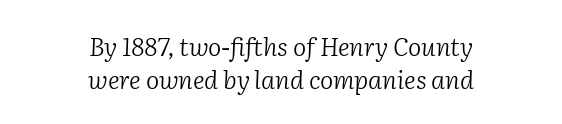
{"italic": "yes", "lean": "right", "slant_degrees": 2, "bold": "no", "underline": "no", "align": "center", "line_spacing": "normal", "line_spacing_ratio": 1.33, "letter_spacing": "normal", "letter_spacing_em": 0.0, "glyph_px": 25}
